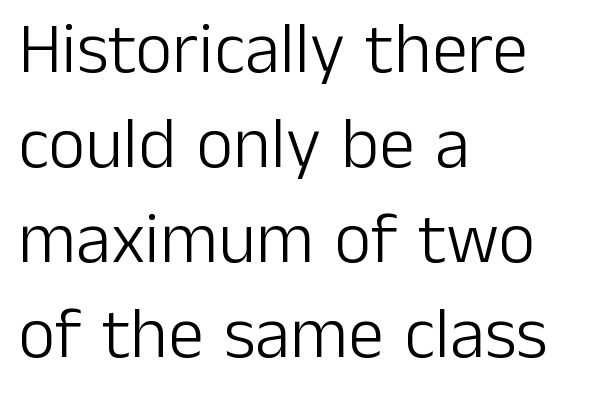
{"serif": "no", "italic": "no", "bold": "no", "weight": "light", "width": "normal", "stroke_contrast": "low", "x_height": "medium", "monospaced": "no", "underline": "no", "align": "left", "line_spacing": "normal", "line_spacing_ratio": 1.32, "letter_spacing": "normal", "letter_spacing_em": 0.0, "glyph_px": 72}
